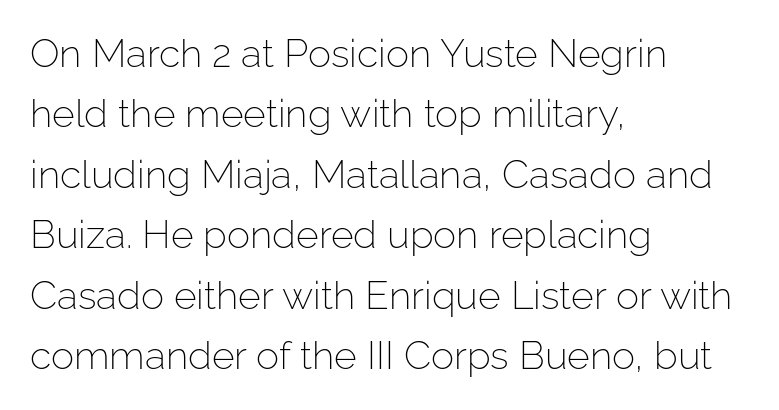
{"serif": "no", "italic": "no", "bold": "no", "weight": "light", "width": "normal", "stroke_contrast": "low", "x_height": "medium", "monospaced": "no", "underline": "no", "align": "left", "line_spacing": "normal", "line_spacing_ratio": 1.55, "letter_spacing": "normal", "letter_spacing_em": 0.0, "glyph_px": 39}
